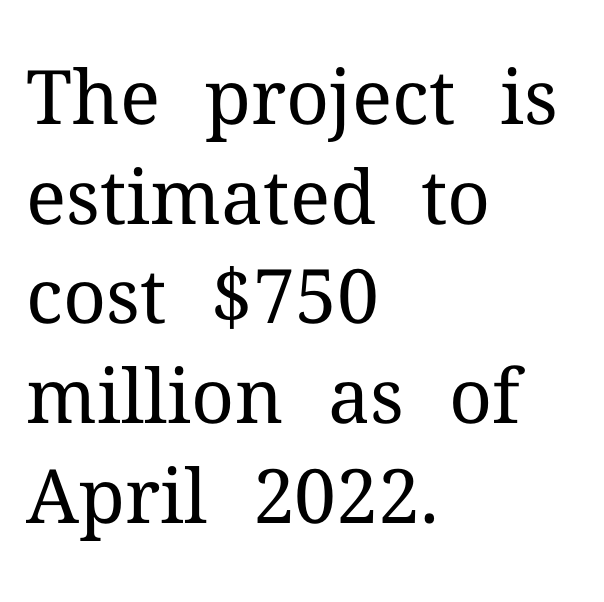
Q: Is the text bold? A: No.
Q: Is the text italic (slanted)? A: No, it is upright.
Q: Is the typeface a serif or a sans-serif typeface? A: Serif.
Q: Is the text underlined? A: No.
Q: How is the paragraph aligned? A: Left-aligned.
Q: Is the spacing between letters normal or unusually wide? A: Normal.
Q: Is the spacing between lines tight, normal or loose? A: Normal.
Q: Width (condensed, normal, or wide)? A: Normal.
Q: Stroke contrast? A: Medium.
Q: x-height? A: Medium.
Q: Monospaced? A: No.
